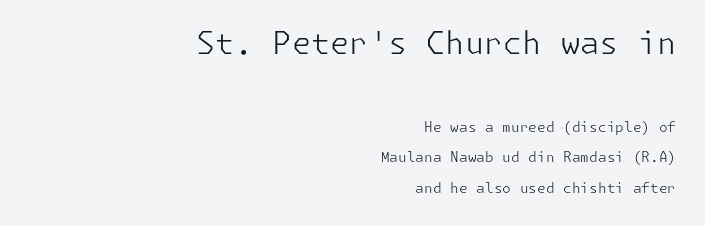
The image shows 31 px light sans-serif type, upright; set right-aligned, loose line spacing (2.17x), normal letter spacing, not underlined; the first (top) block is 2.21x larger; low stroke contrast and a medium x-height.
